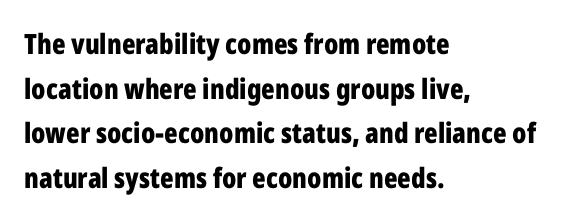
Ascenders rise straight up at ninety degrees. Check where the strokes stop: nothing finishes them off — pure sans. Students, this is bold: see how much ink each stroke carries. The letters advance in unequal steps, a hallmark of proportional type.
